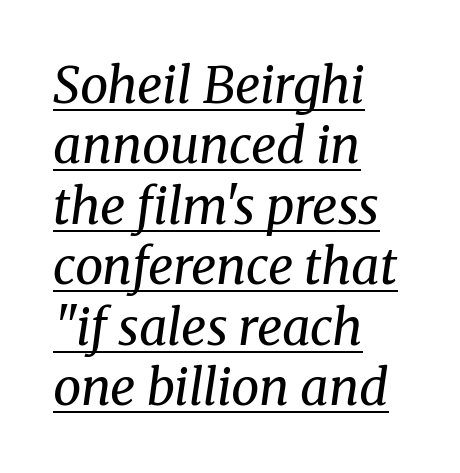
Q: Is the text bold? A: No.
Q: Is the text italic (slanted)? A: Yes, it leans right by about 8 degrees.
Q: Is the typeface a serif or a sans-serif typeface? A: Serif.
Q: Is the text underlined? A: Yes.
Q: How is the paragraph aligned? A: Left-aligned.
Q: Is the spacing between letters normal or unusually wide? A: Normal.
Q: Width (condensed, normal, or wide)? A: Normal.
Q: Stroke contrast? A: Medium.
Q: x-height? A: Medium.
Q: Monospaced? A: No.
